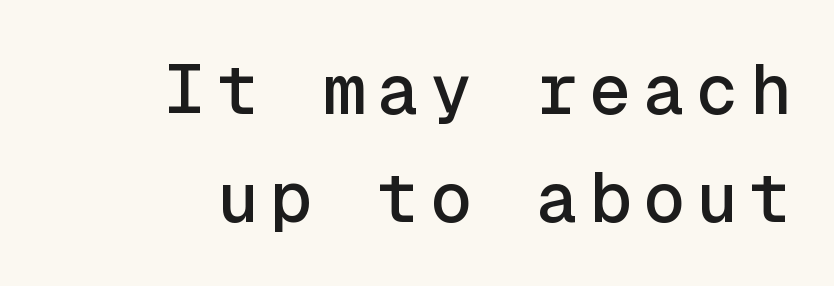
{"serif": "no", "italic": "no", "width": "normal", "x_height": "medium", "monospaced": "yes", "underline": "no", "align": "right", "line_spacing": "normal", "line_spacing_ratio": 1.54, "glyph_px": 70}
